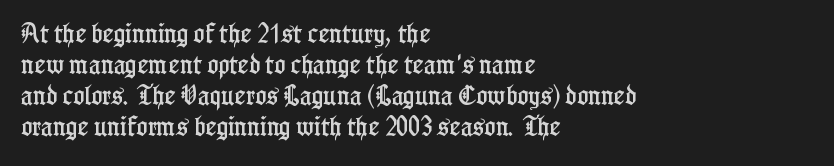
The image shows 21 px text type, upright; set left-aligned, normal line spacing (1.48x), normal letter spacing, not underlined.
